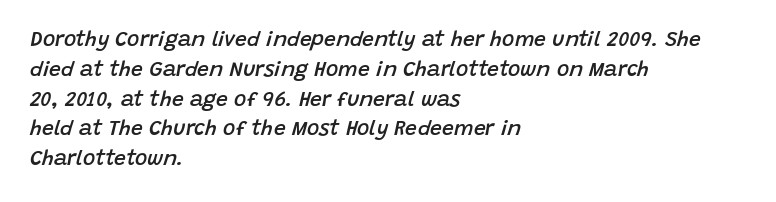
The image shows 21 px text type, italic (leaning right); set left-aligned, normal line spacing (1.42x), normal letter spacing, not underlined.
